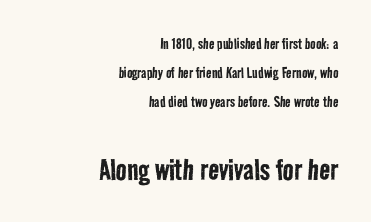
Quick note: interline space is typical. Type style note: lacks serifs. Every row of glyphs terminates at an identical x-position on the right. Weight class: somewhere from thin through regular.
